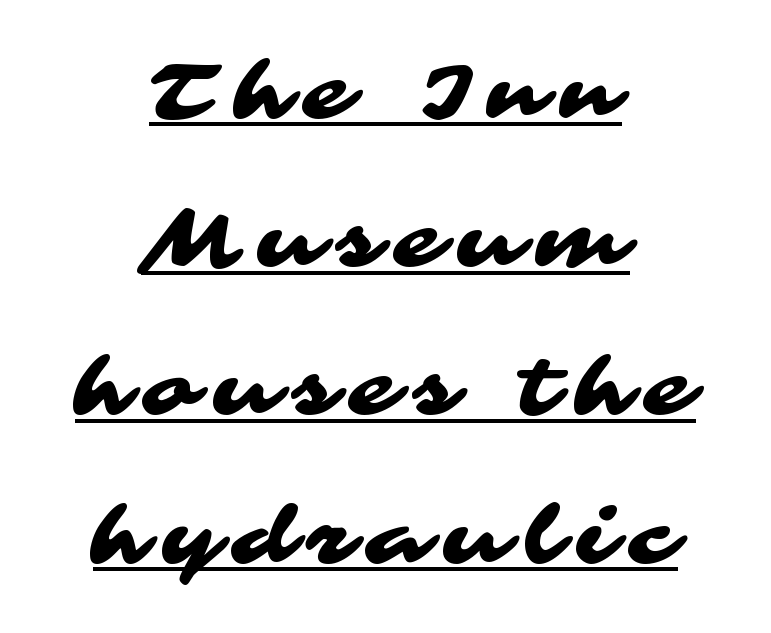
Q: Is the typeface a serif or a sans-serif typeface? A: Sans-serif.
Q: Is the text underlined? A: Yes.
Q: How is the paragraph aligned? A: Centered.
Q: Is the spacing between lines tight, normal or loose? A: Loose.
Q: Width (condensed, normal, or wide)? A: Wide.
Q: Stroke contrast? A: Medium.
Q: x-height? A: Medium.
Q: Monospaced? A: No.
